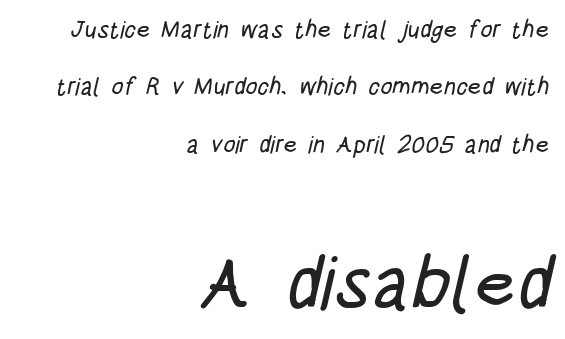
Q: Is the typeface a serif or a sans-serif typeface? A: Sans-serif.
Q: Is the text underlined? A: No.
Q: How is the paragraph aligned? A: Right-aligned.
Q: Is the spacing between letters normal or unusually wide? A: Normal.
Q: Is the spacing between lines tight, normal or loose? A: Loose.
Q: Which block of text is set in a larger size, the first (top) or the second (bottom)? A: The second (bottom) one.
Q: Width (condensed, normal, or wide)? A: Condensed.
Q: Stroke contrast? A: Low.
Q: x-height? A: Large.
Q: Monospaced? A: No.
